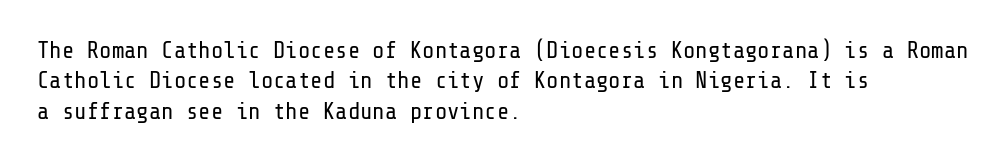
{"italic": "no", "bold": "no", "underline": "no", "align": "left", "line_spacing": "normal", "line_spacing_ratio": 1.32, "letter_spacing": "normal", "letter_spacing_em": 0.0, "glyph_px": 23}
